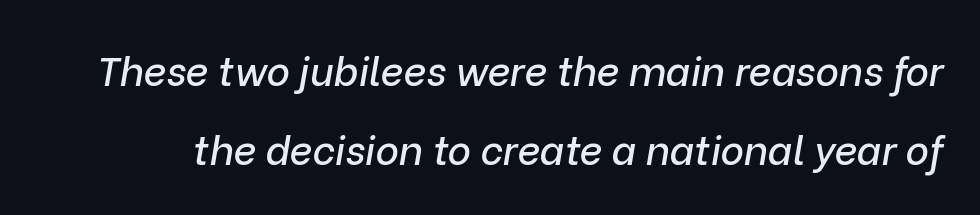
This sample has the flowing, uneven cadence of proportional lettering. What's the leading like? Stretched, with rows far apart. Compared with typical body copy, the letter spacing here is the same. The baseline area is clear. Italic? Definitely — the glyphs are oblique.
